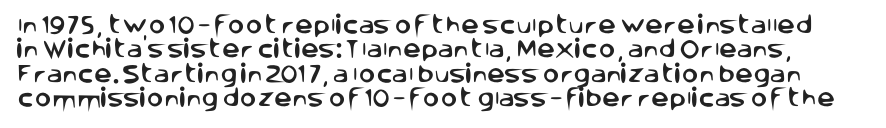
Upright lettering throughout. Type without underlining. Words appear dense and cohesive because spacing is normal.
